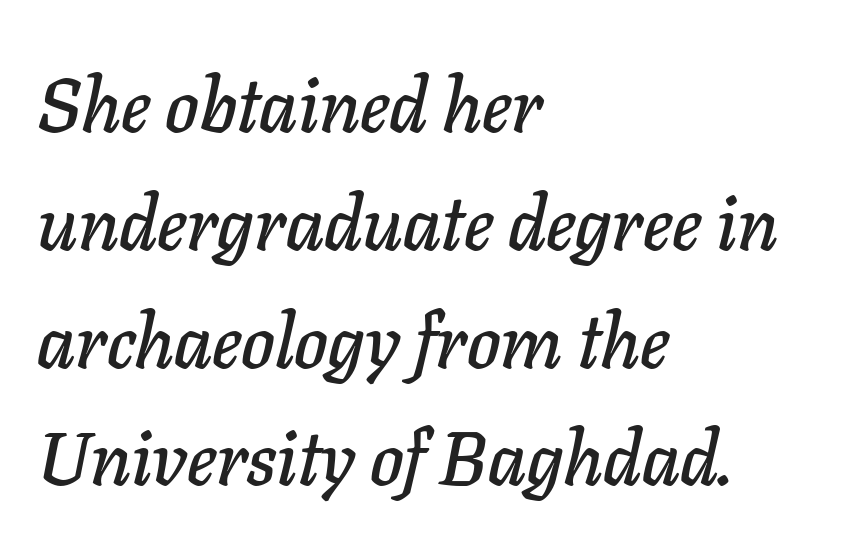
Q: Is the text italic (slanted)? A: Yes, it leans right by about 11 degrees.
Q: Is the text underlined? A: No.
Q: How is the paragraph aligned? A: Left-aligned.
Q: Is the spacing between letters normal or unusually wide? A: Normal.
Q: Is the spacing between lines tight, normal or loose? A: Normal.
Q: Width (condensed, normal, or wide)? A: Normal.
Q: Stroke contrast? A: Low.
Q: x-height? A: Medium.
Q: Monospaced? A: No.
